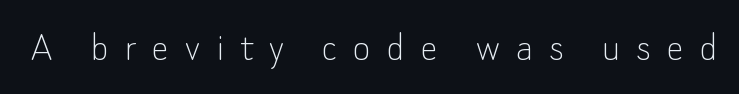
The image shows 43 px thin sans-serif type, upright; set unusually wide letter spacing (+0.37 em), not underlined; low stroke contrast and a small x-height.
